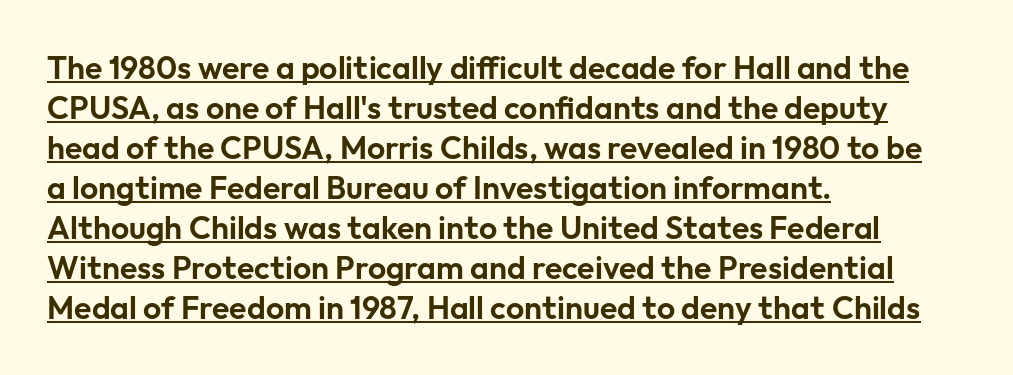
The image shows 32 px sans-serif type, upright; set left-aligned, normal line spacing (1.25x), normal letter spacing, underlined; low stroke contrast and a medium x-height.
